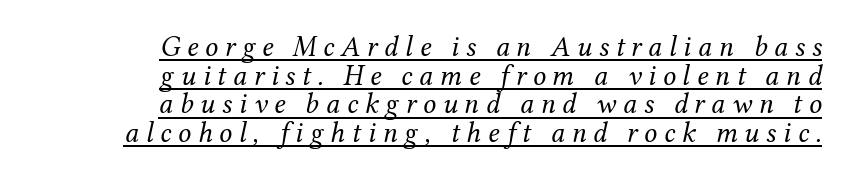
The line texture is sparse and dotted thanks to wide tracking. Classification — serif. One glance says dense: line gaps are narrower than usual. Think standard paragraph weight, or any step lighter than that.
